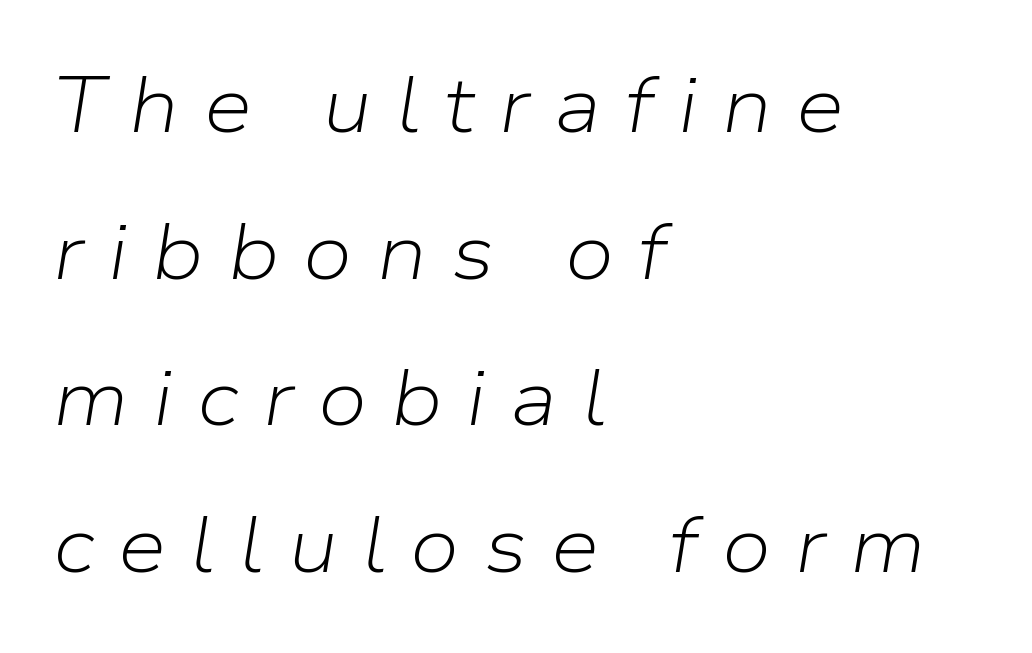
{"italic": "yes", "lean": "right", "slant_degrees": 9, "bold": "no", "weight": "light", "width": "normal", "stroke_contrast": "low", "x_height": "medium", "monospaced": "no", "underline": "no", "align": "left", "line_spacing_ratio": 1.88, "letter_spacing": "wide", "letter_spacing_em": 0.31, "glyph_px": 78}
